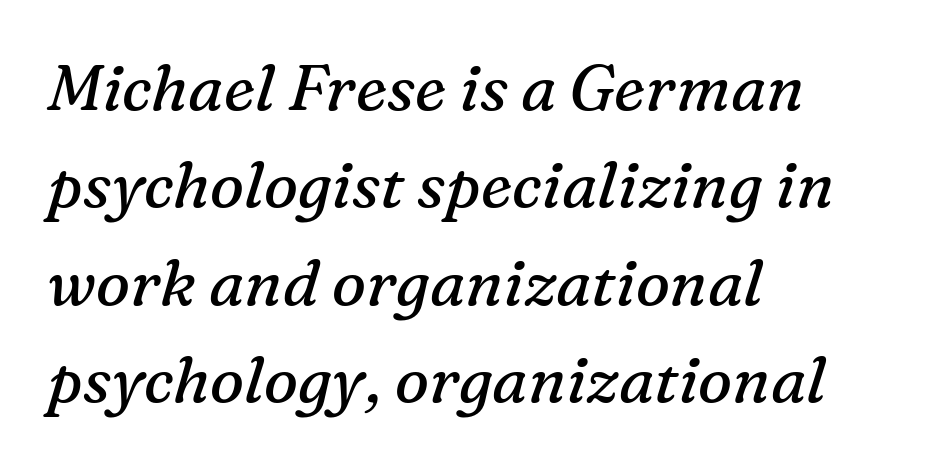
Q: Is the text bold? A: No.
Q: Is the text italic (slanted)? A: Yes, it leans right by about 16 degrees.
Q: Is the typeface a serif or a sans-serif typeface? A: Serif.
Q: Is the text underlined? A: No.
Q: How is the paragraph aligned? A: Left-aligned.
Q: Is the spacing between letters normal or unusually wide? A: Normal.
Q: Is the spacing between lines tight, normal or loose? A: Normal.
Q: Width (condensed, normal, or wide)? A: Normal.
Q: Stroke contrast? A: Medium.
Q: x-height? A: Medium.
Q: Monospaced? A: No.
